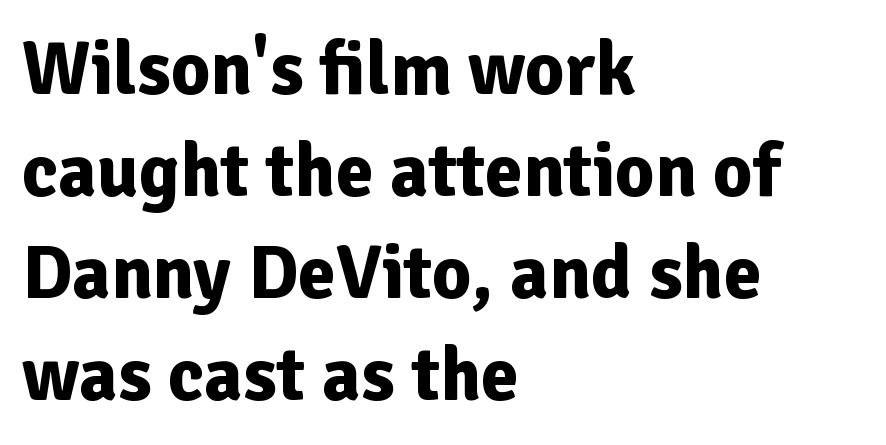
{"serif": "no", "italic": "no", "bold": "yes", "weight": "bold", "width": "normal", "stroke_contrast": "low", "x_height": "medium", "monospaced": "no", "underline": "no", "align": "left", "line_spacing": "normal", "line_spacing_ratio": 1.34, "letter_spacing": "normal", "letter_spacing_em": 0.0, "glyph_px": 76}
